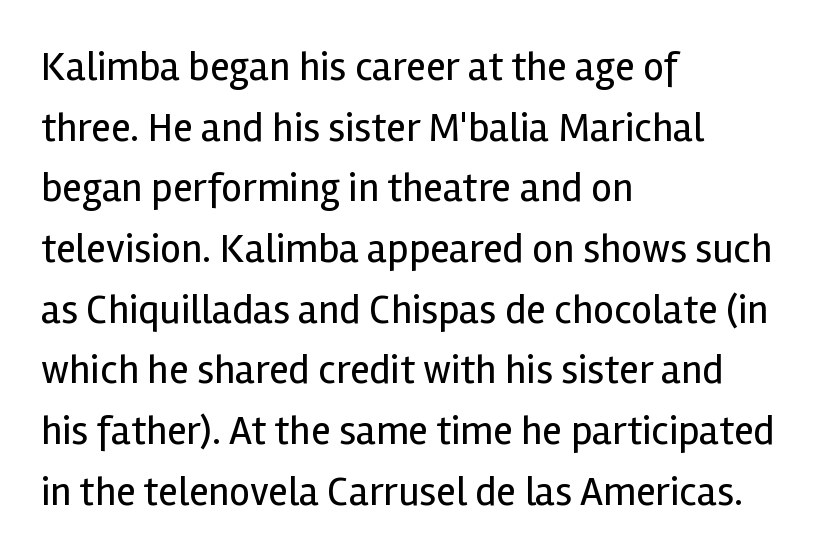
Q: Is the text bold? A: No.
Q: Is the text italic (slanted)? A: No, it is upright.
Q: Is the typeface a serif or a sans-serif typeface? A: Sans-serif.
Q: Is the text underlined? A: No.
Q: How is the paragraph aligned? A: Left-aligned.
Q: Is the spacing between letters normal or unusually wide? A: Normal.
Q: Is the spacing between lines tight, normal or loose? A: Normal.
Q: Width (condensed, normal, or wide)? A: Normal.
Q: x-height? A: Medium.
Q: Monospaced? A: No.
